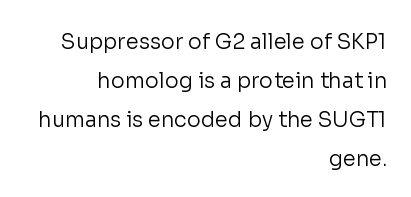
The image shows 21 px text type, upright; set right-aligned, line spacing 1.86x, normal letter spacing, not underlined.
